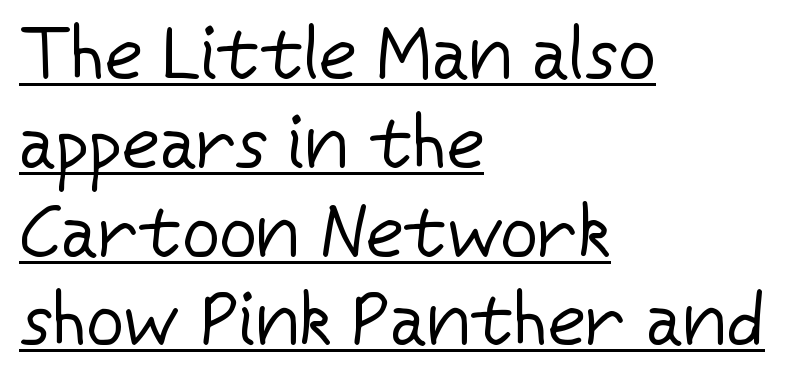
Q: Is the text bold? A: No.
Q: Is the text italic (slanted)? A: No, it is upright.
Q: Is the typeface a serif or a sans-serif typeface? A: Sans-serif.
Q: Is the text underlined? A: Yes.
Q: How is the paragraph aligned? A: Left-aligned.
Q: Is the spacing between letters normal or unusually wide? A: Normal.
Q: Width (condensed, normal, or wide)? A: Normal.
Q: Stroke contrast? A: Low.
Q: x-height? A: Medium.
Q: Monospaced? A: No.
